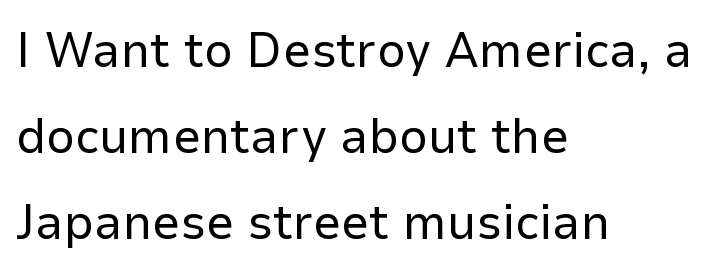
Serifs: no, the terminals of the letterforms are clean. These lines keep a tight, regular rhythm from letter to letter. A student would call this left alignment; a typographer would say flush left, rag right. Notice how the stems are strictly vertical — no italics here. Beneath every word, the page is bare.
